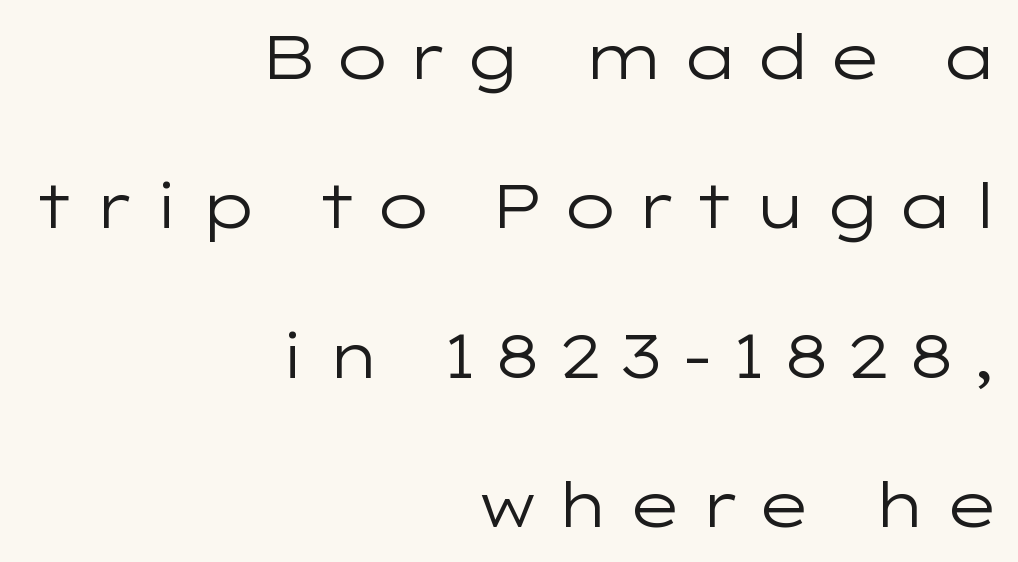
{"serif": "no", "italic": "no", "bold": "no", "weight": "regular", "width": "wide", "stroke_contrast": "low", "x_height": "medium", "monospaced": "no", "underline": "no", "align": "right", "line_spacing": "loose", "line_spacing_ratio": 2.45, "letter_spacing": "wide", "letter_spacing_em": 0.23, "glyph_px": 61}
